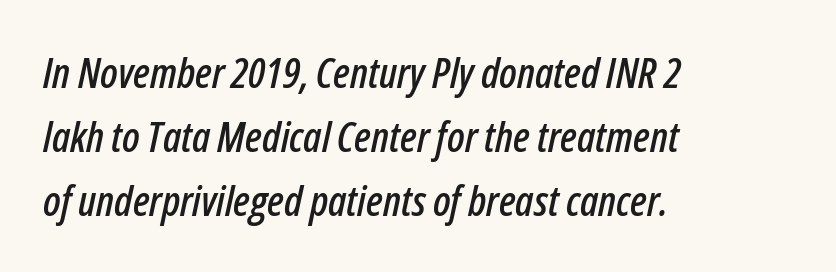
The image shows 42 px condensed type, italic (leaning right); set left-aligned, normal line spacing (1.52x), normal letter spacing, not underlined; low stroke contrast and a medium x-height.
